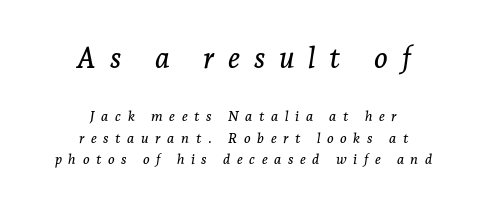
Q: Is the text italic (slanted)? A: Yes, it leans right by about 7 degrees.
Q: Is the typeface a serif or a sans-serif typeface? A: Serif.
Q: Is the text underlined? A: No.
Q: How is the paragraph aligned? A: Centered.
Q: Is the spacing between letters normal or unusually wide? A: Unusually wide.
Q: Is the spacing between lines tight, normal or loose? A: Normal.
Q: Which block of text is set in a larger size, the first (top) or the second (bottom)? A: The first (top) one.
Q: Width (condensed, normal, or wide)? A: Normal.
Q: Stroke contrast? A: Low.
Q: x-height? A: Medium.
Q: Monospaced? A: No.
